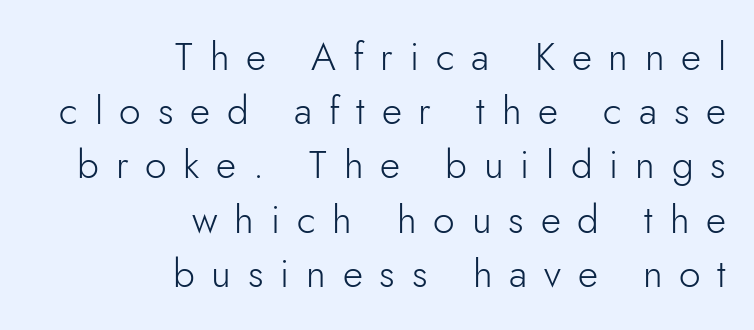
This rendering uses right alignment, leaving the left contour irregular. Stem width sits at or under what a default text font uses. The type sits square on the baseline with zero lean. Is this a fixed-width face? No — the glyphs have proportional, varying widths. Quick note: interline space is typical.
